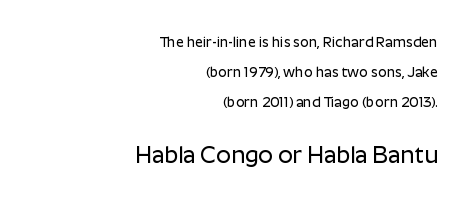
The image shows 23 px text type, upright; set right-aligned, loose line spacing (2.16x), normal letter spacing, not underlined; the second (bottom) block is 1.64x larger.
